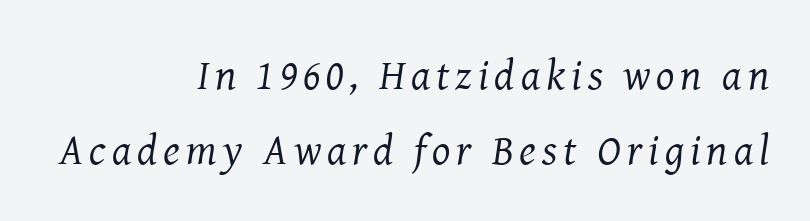
When letters slant like this, we call the style italic. Each letter keeps its own natural width here, so spacing adapts to shape. In CSS terms this would be text-align: right. The glyphs in this specimen are seriffed. Weight: in the light-to-regular range. The baseline area is clear.
